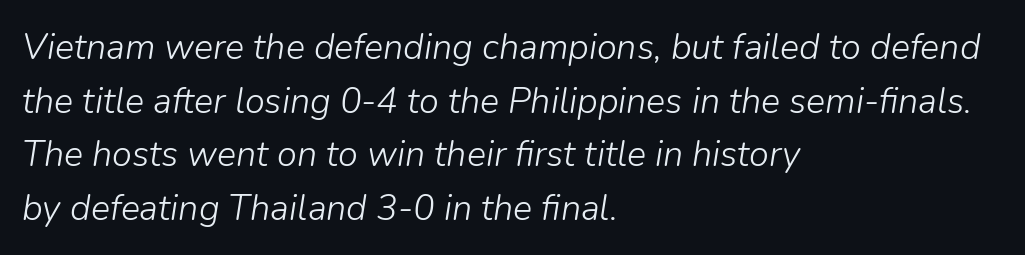
{"italic": "yes", "lean": "right", "slant_degrees": 9, "bold": "no", "weight": "light", "width": "normal", "stroke_contrast": "low", "x_height": "medium", "monospaced": "no", "underline": "no", "align": "left", "line_spacing": "normal", "line_spacing_ratio": 1.49, "letter_spacing": "normal", "letter_spacing_em": 0.0, "glyph_px": 36}
